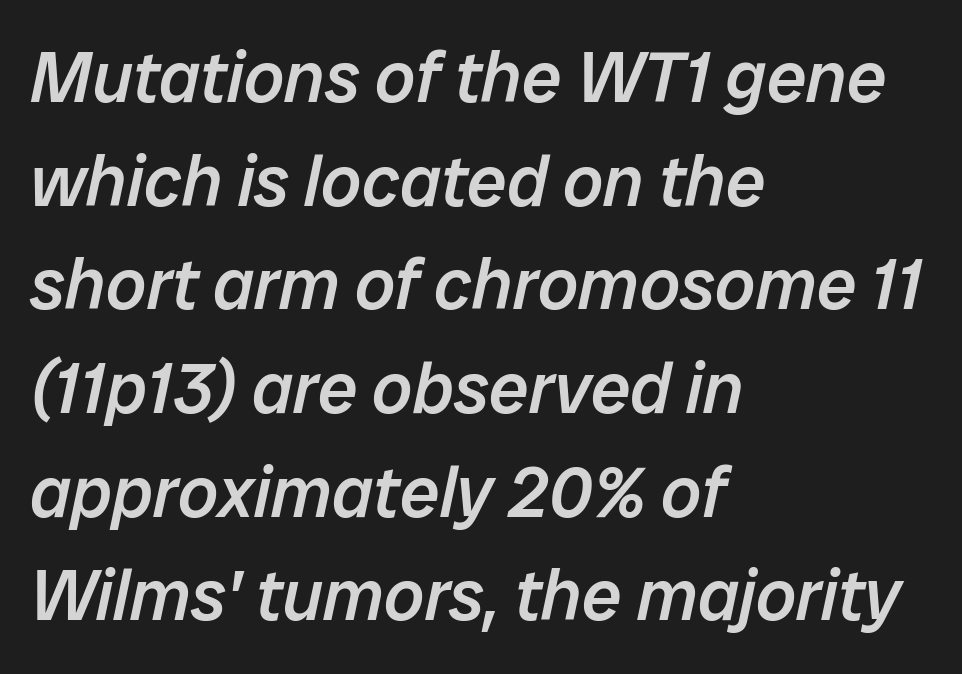
The image shows 71 px semibold type, italic (leaning right); set left-aligned, normal line spacing (1.46x), normal letter spacing, not underlined; low stroke contrast and a medium x-height.
